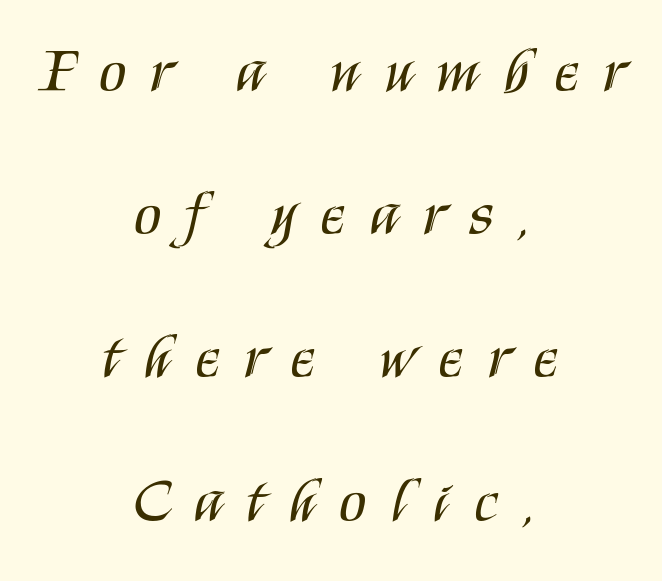
Observe the wide spacing: letters keep a clear distance from each other. Horizontal alignment here is central, giving a formal, balanced look. The letters advance in unequal steps, a hallmark of proportional type. You can tell from the bare stems that sans-serif type was used. The baseline area is clear.
